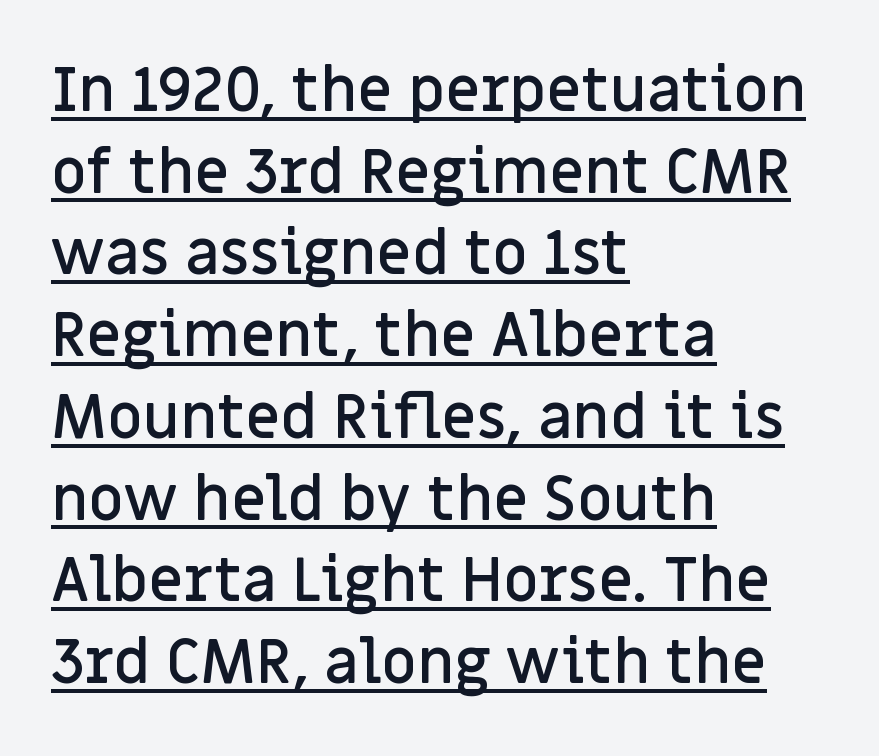
Stems and bowls a touch heavier than normal — semibold. The designer went with a sans here, leaving each stem footless. Line spacing here is normal. The specimen includes a rule beneath the text block's lines. A typesetter would mark this as roman, not italic. Spacing verdict: proportional, widths tailored to each character.
